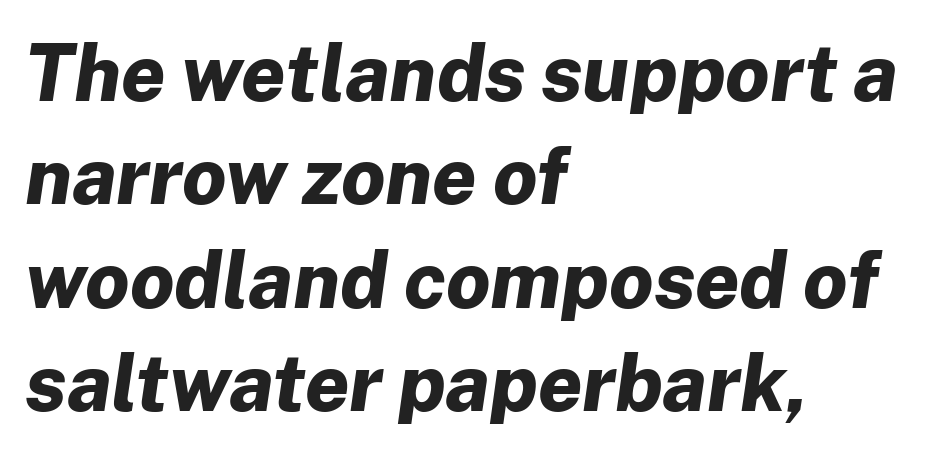
This is heavy type, rendered in bold. A student would call this left alignment; a typographer would say flush left, rag right. Successive baselines arrive at the customary interval. The string is rendered with underlining switched off. Here the designer chose a conventional face with non-uniform glyph widths.
